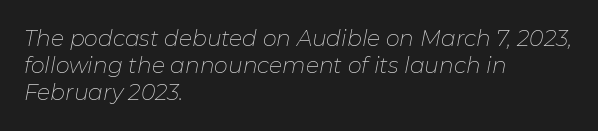
This rendering uses left alignment, leaving the right contour irregular. Between one letter and the next there's only the usual sliver of space. Bare-footed words on every line. Italic: yes, the glyphs are oblique. Stem width sits at or under what a default text font uses.
